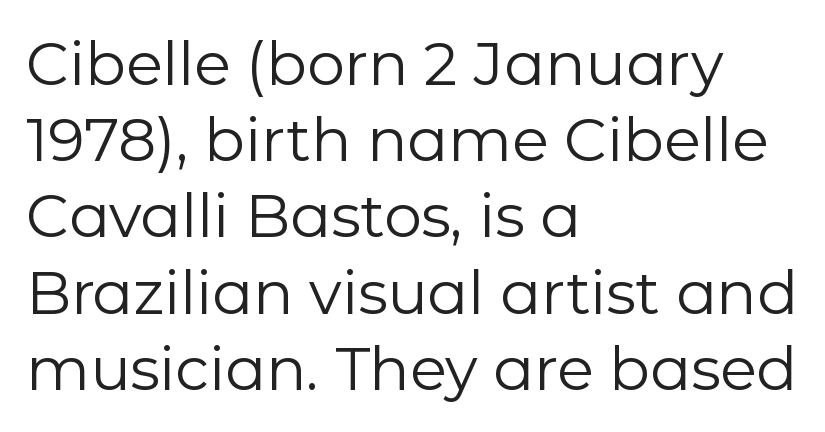
Q: Is the text bold? A: No.
Q: Is the text italic (slanted)? A: No, it is upright.
Q: Is the typeface a serif or a sans-serif typeface? A: Sans-serif.
Q: Is the text underlined? A: No.
Q: How is the paragraph aligned? A: Left-aligned.
Q: Is the spacing between letters normal or unusually wide? A: Normal.
Q: Is the spacing between lines tight, normal or loose? A: Normal.
Q: Width (condensed, normal, or wide)? A: Normal.
Q: Stroke contrast? A: Low.
Q: x-height? A: Medium.
Q: Monospaced? A: No.
